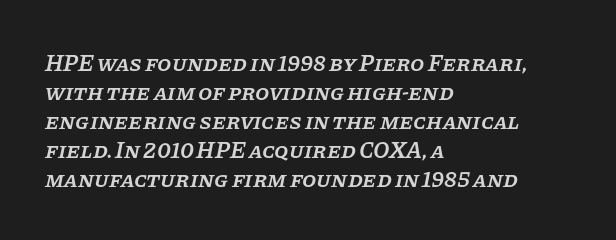
The image shows 23 px text type, italic (leaning right); set left-aligned, normal line spacing (1.26x), normal letter spacing, not underlined.
